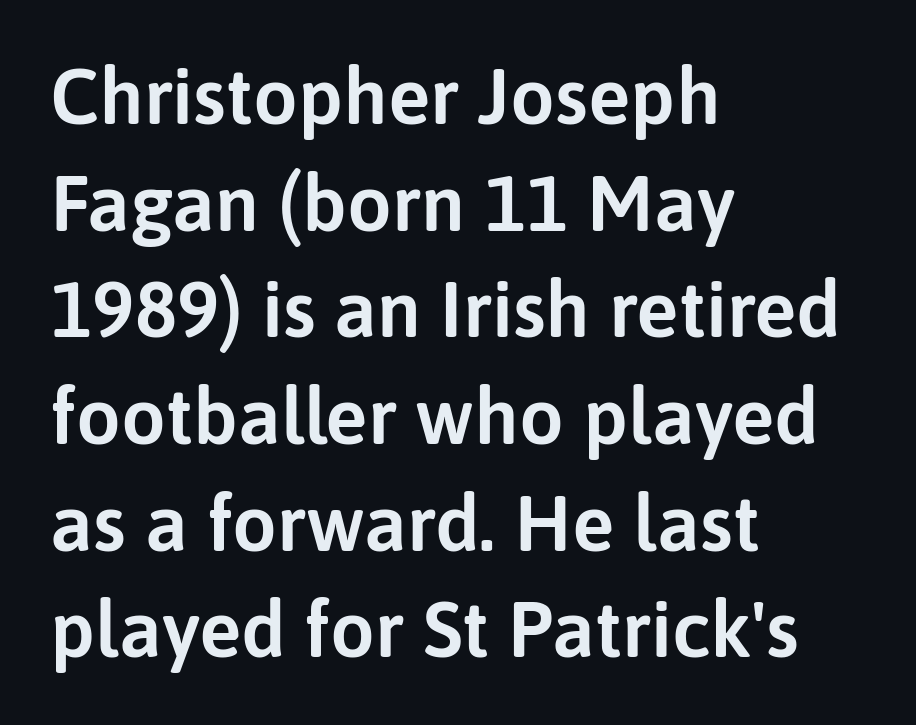
Rows of type keep a routine distance in the vertical direction. These lines stack with their left ends in a neat column. Note the varied advance widths — an 'i' is clearly narrower than an 'm'. Plain, unruled lines of type.
